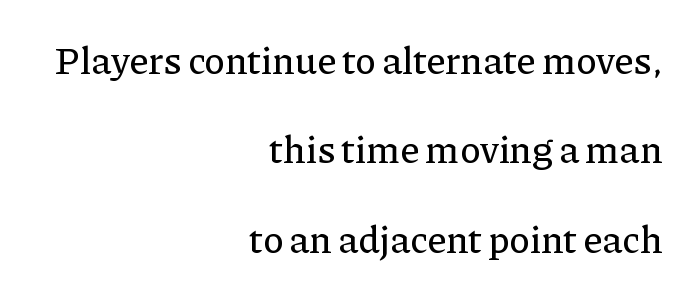
The image shows 39 px serif type, upright; set right-aligned, loose line spacing (2.29x), normal letter spacing, not underlined; low stroke contrast and a medium x-height.
